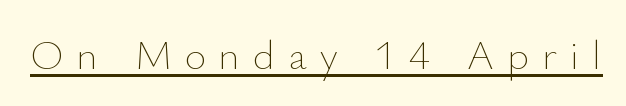
Q: Is the text bold? A: No.
Q: Is the text italic (slanted)? A: No, it is upright.
Q: Is the text underlined? A: Yes.
Q: Is the spacing between letters normal or unusually wide? A: Unusually wide.
Q: Width (condensed, normal, or wide)? A: Normal.
Q: Stroke contrast? A: Low.
Q: x-height? A: Small.
Q: Monospaced? A: No.
